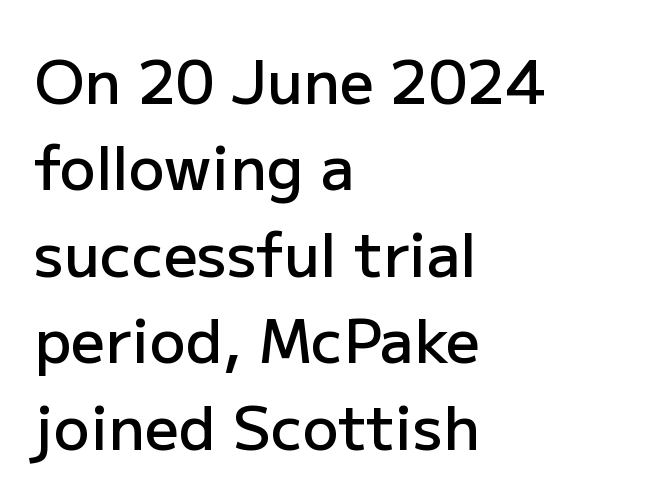
{"serif": "no", "italic": "no", "bold": "semi", "weight": "semibold", "width": "normal", "stroke_contrast": "low", "x_height": "medium", "monospaced": "no", "underline": "no", "align": "left", "line_spacing": "normal", "line_spacing_ratio": 1.44, "letter_spacing": "normal", "letter_spacing_em": 0.0, "glyph_px": 60}
